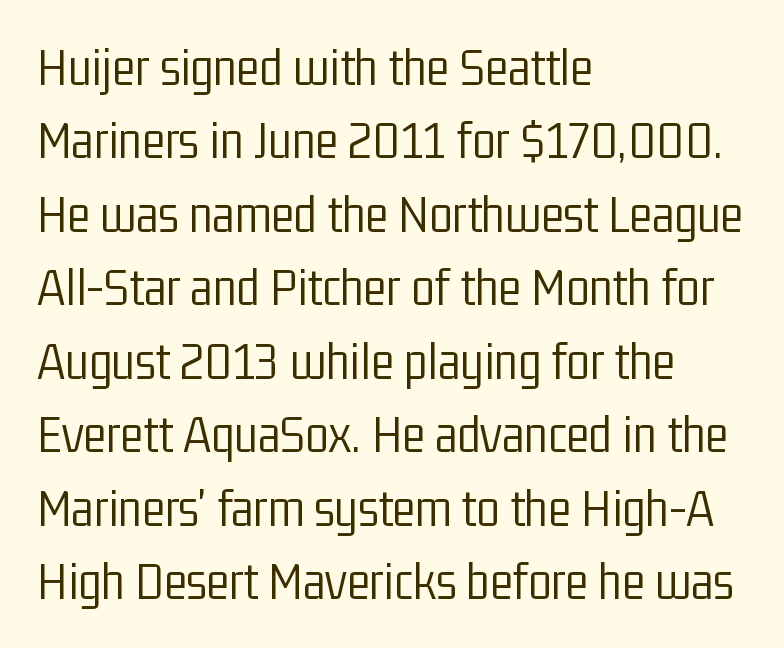
Q: Is the text bold? A: No.
Q: Is the text italic (slanted)? A: No, it is upright.
Q: Is the typeface a serif or a sans-serif typeface? A: Sans-serif.
Q: Is the text underlined? A: No.
Q: How is the paragraph aligned? A: Left-aligned.
Q: Is the spacing between letters normal or unusually wide? A: Normal.
Q: Is the spacing between lines tight, normal or loose? A: Normal.
Q: Width (condensed, normal, or wide)? A: Condensed.
Q: Stroke contrast? A: Low.
Q: x-height? A: Medium.
Q: Monospaced? A: No.
